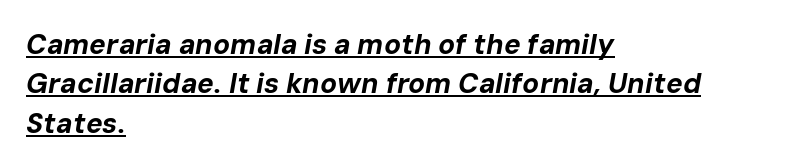
What decoration does the sample have? An underline. The letterforms sit shoulder to shoulder at normal distance. Proportional: the letters do not fall into vertical columns. Is the block centered? No — it sits flush against the left margin. The space between consecutive lines is moderate. Posture: slanted.
